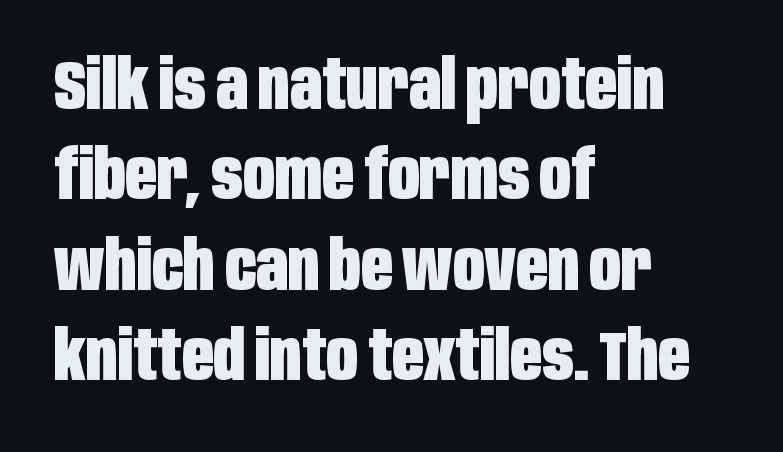
{"serif": "no", "italic": "no", "bold": "yes", "weight": "heavy", "width": "condensed", "stroke_contrast": "low", "x_height": "large", "monospaced": "no", "underline": "no", "align": "left", "line_spacing": "normal", "line_spacing_ratio": 1.31, "letter_spacing": "normal", "letter_spacing_em": 0.0, "glyph_px": 69}
